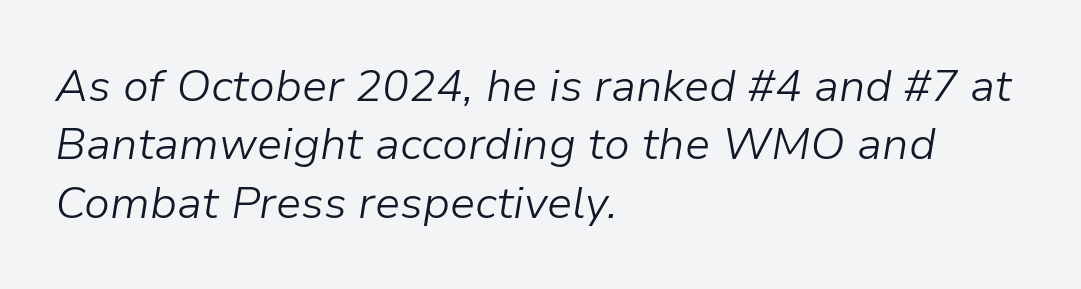
The image shows 45 px light type, italic (leaning right); set left-aligned, normal line spacing (1.3x), normal letter spacing, not underlined; low stroke contrast and a medium x-height.
